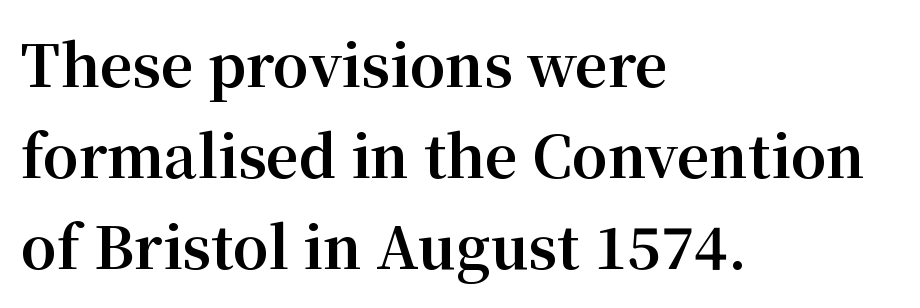
Q: Is the text bold? A: Yes.
Q: Is the text italic (slanted)? A: No, it is upright.
Q: Is the typeface a serif or a sans-serif typeface? A: Serif.
Q: Is the text underlined? A: No.
Q: How is the paragraph aligned? A: Left-aligned.
Q: Is the spacing between letters normal or unusually wide? A: Normal.
Q: Is the spacing between lines tight, normal or loose? A: Normal.
Q: Width (condensed, normal, or wide)? A: Normal.
Q: Stroke contrast? A: Medium.
Q: x-height? A: Medium.
Q: Monospaced? A: No.
